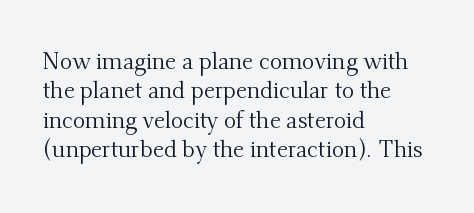
{"italic": "no", "bold": "no", "underline": "no", "align": "left", "line_spacing": "normal", "line_spacing_ratio": 1.28, "letter_spacing": "normal", "letter_spacing_em": 0.0, "glyph_px": 23}
